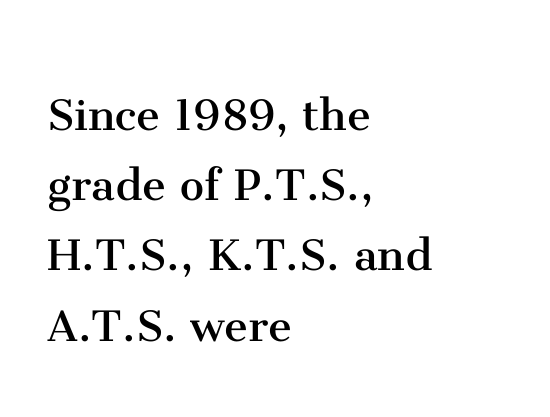
A quiet, ordinary-to-light weight characterises the typeface. Standard letterfit; no display-style spreading of the glyphs. Lines of text with bare space underneath. You can tell it's not italic because the verticals are truly vertical. Line starts are locked; line ends wander. The designer left line spacing at the default.
